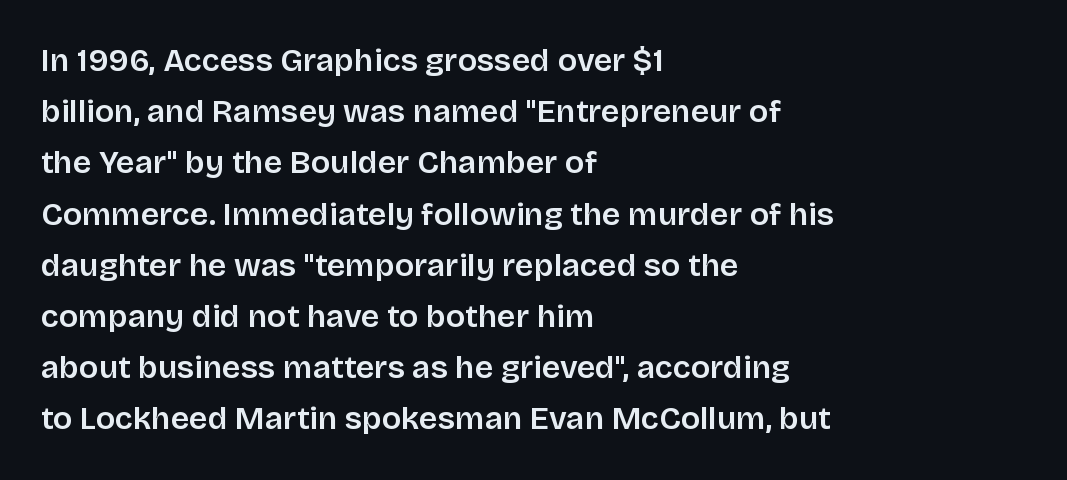
The glyphs in this specimen are sans serif. The passage shown is typed in a proportional face where columns would drift. The gaps between neighbouring characters are ordinary and unremarkable. Italic: no, the glyphs are upright roman.
